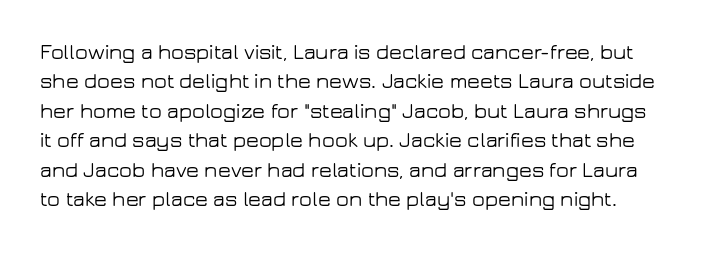
The image shows 21 px text type, upright; set normal line spacing (1.4x), normal letter spacing, not underlined.
